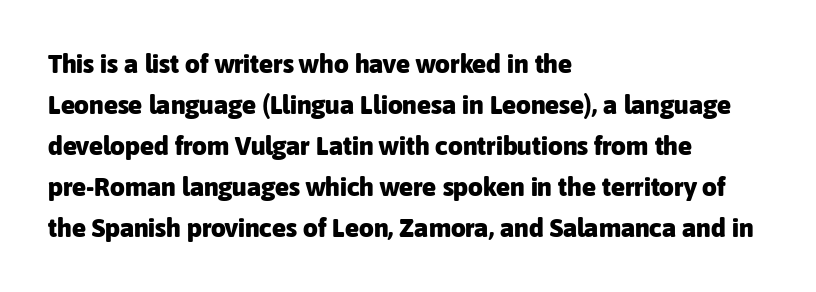
Standard letterfit; no display-style spreading of the glyphs. Compared with typical paragraphs, the rows here are spaced about the same. A bare baseline throughout the passage. Every stem runs plumb, perpendicular to the baseline. The typesetter chose a ragged-right arrangement here. The font is running at its bold setting.
